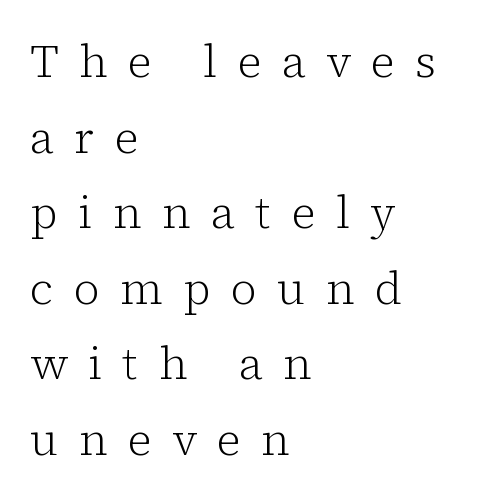
The image shows 45 px light serif type, upright; set left-aligned, normal line spacing (1.68x), unusually wide letter spacing (+0.45 em), not underlined; low stroke contrast and a medium x-height.
